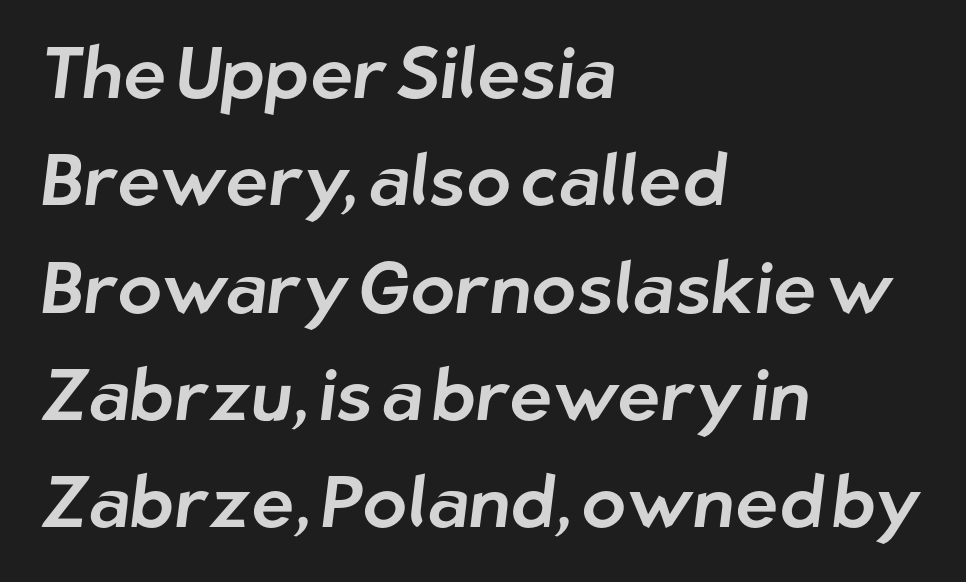
The image shows 73 px sans-serif type; set left-aligned, normal line spacing (1.47x), normal letter spacing, not underlined; low stroke contrast and a medium x-height.
